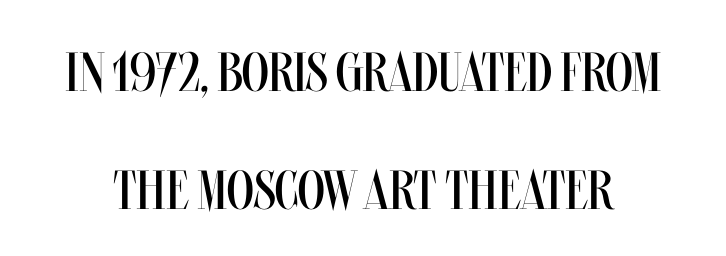
Q: Is the text bold? A: No.
Q: Is the text italic (slanted)? A: No, it is upright.
Q: Is the text underlined? A: No.
Q: Is the spacing between letters normal or unusually wide? A: Normal.
Q: Is the spacing between lines tight, normal or loose? A: Loose.
Q: Width (condensed, normal, or wide)? A: Condensed.
Q: Stroke contrast? A: Medium.
Q: x-height? A: Large.
Q: Monospaced? A: No.
